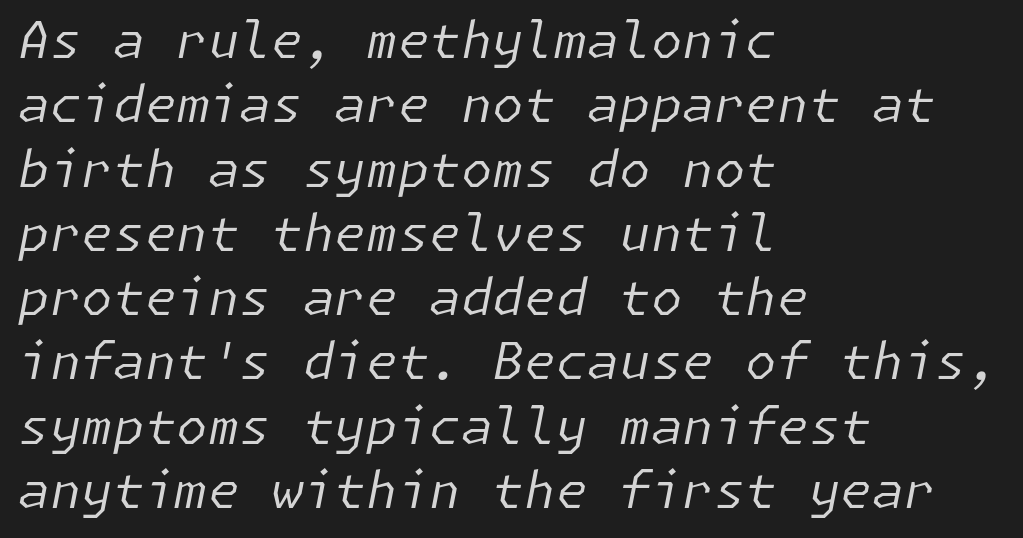
{"italic": "yes", "lean": "right", "slant_degrees": 11, "bold": "no", "weight": "regular", "width": "normal", "stroke_contrast": "low", "x_height": "medium", "underline": "no", "align": "left", "line_spacing": "normal", "line_spacing_ratio": 1.26, "letter_spacing": "normal", "letter_spacing_em": 0.0, "glyph_px": 51}
